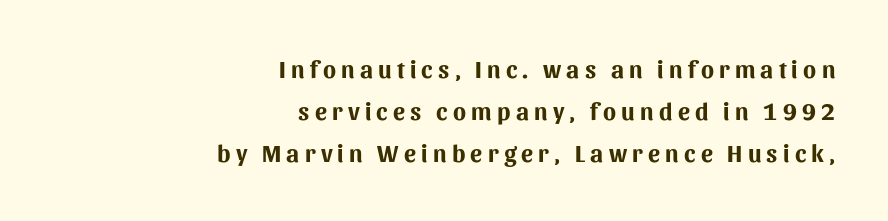
The image shows 24 px bold type, upright; set right-aligned, line spacing 1.76x, unusually wide letter spacing (+0.22 em), not underlined.
